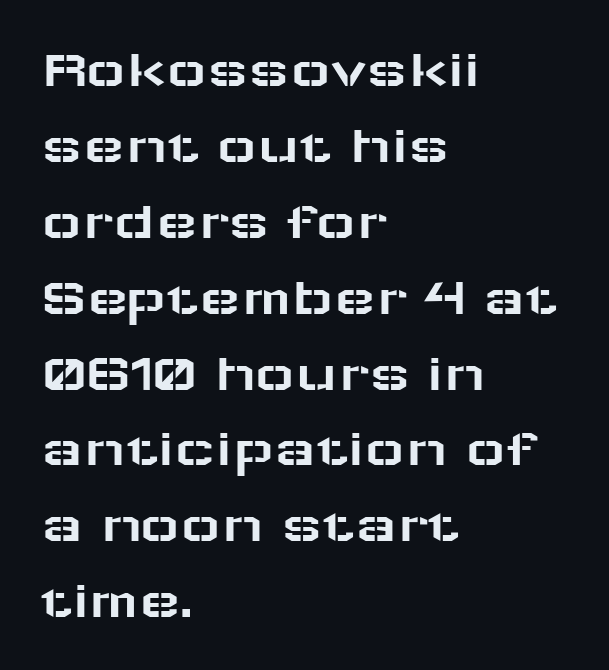
{"serif": "no", "italic": "no", "width": "wide", "stroke_contrast": "low", "x_height": "medium", "monospaced": "no", "underline": "no", "align": "left", "line_spacing": "normal", "line_spacing_ratio": 1.38, "letter_spacing": "normal", "letter_spacing_em": 0.0, "glyph_px": 55}
